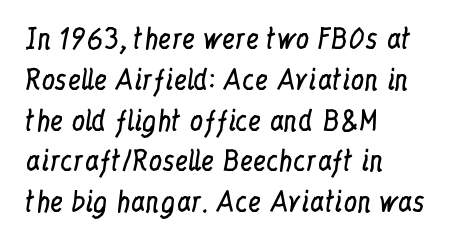
{"bold": "no", "underline": "no", "align": "left", "line_spacing": "normal", "line_spacing_ratio": 1.51, "letter_spacing": "normal", "letter_spacing_em": 0.0, "glyph_px": 27}
